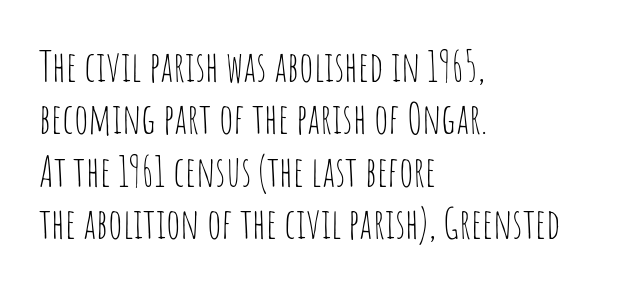
The image shows 42 px thin, condensed sans-serif type, upright; set left-aligned, normal line spacing (1.25x), normal letter spacing, not underlined; low stroke contrast and a large x-height.
